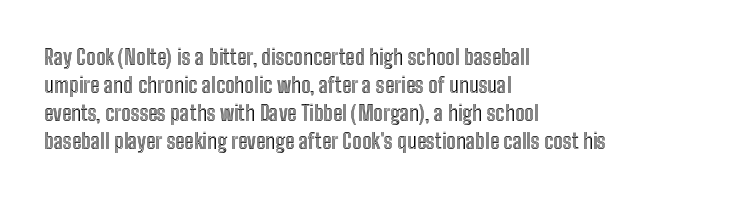
The image shows 21 px text type, upright; set left-aligned, normal line spacing (1.34x), normal letter spacing, not underlined.
